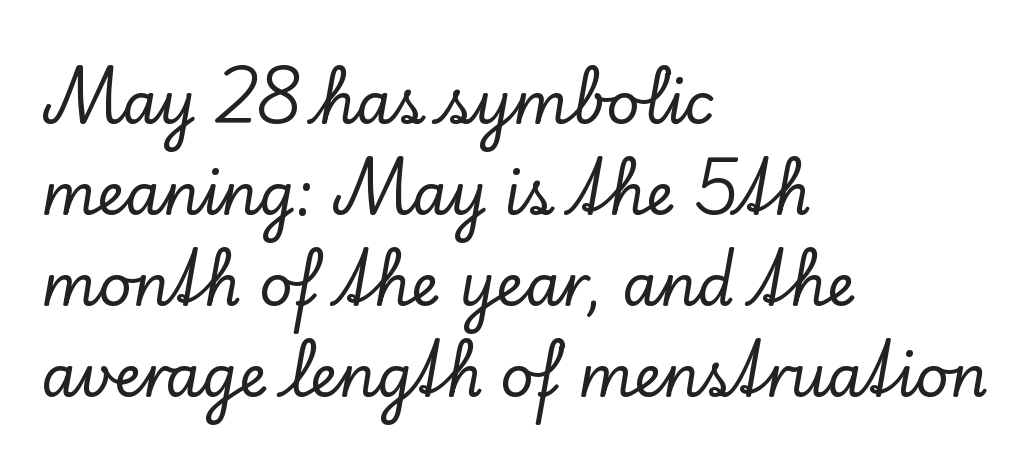
Letterform terminals end in serifs throughout the passage. The compositor pushed each line to the left boundary. This block has exactly the height ordinary leading produces. This rendering leaves character spacing at its baseline value.
